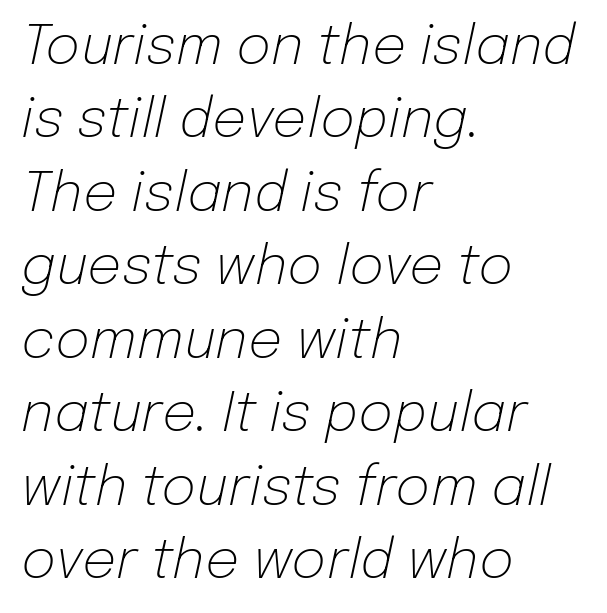
The lines are quadded left. Tall strokes in this sample are angled rather than plumb. Here the designer chose a conventional face with non-uniform glyph widths. The strokes are not fattened; the text isn't bold. Leading: standard.
